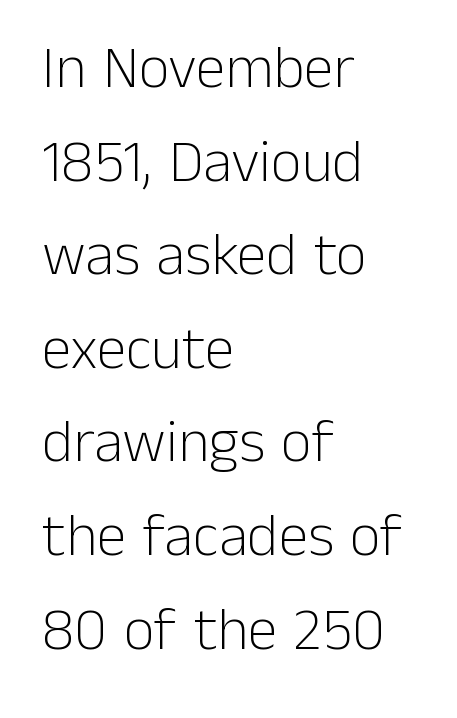
Descender tails drop into unmarked territory. Glyph-to-glyph distance matches everyday printed text. It's the straight-up-and-down kind of type. Line starts are locked; line ends wander. Line spacing here is normal. The type family on display is of the sans-serif kind.
